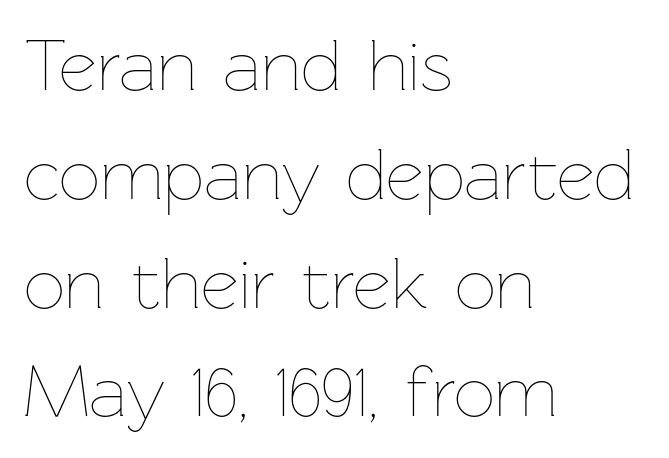
{"italic": "no", "bold": "no", "weight": "thin", "width": "normal", "stroke_contrast": "low", "x_height": "medium", "monospaced": "no", "underline": "no", "align": "left", "line_spacing": "normal", "line_spacing_ratio": 1.49, "letter_spacing": "normal", "letter_spacing_em": 0.0, "glyph_px": 73}
